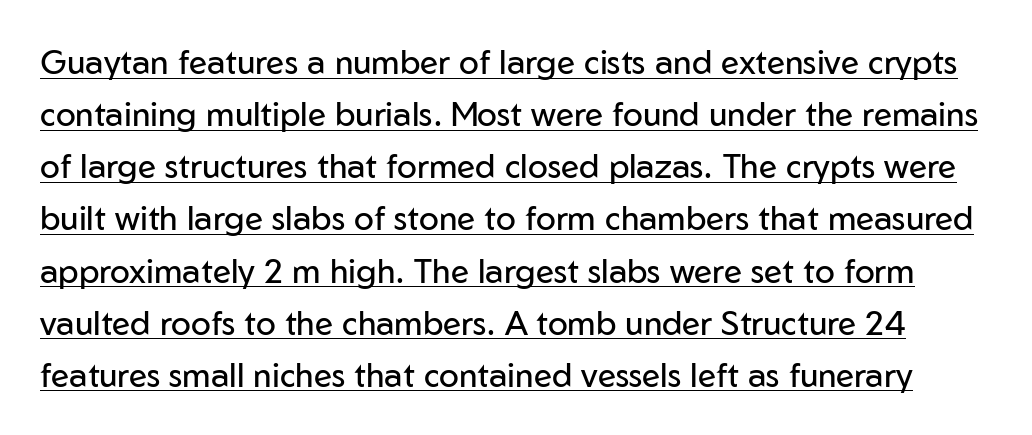
Q: Is the text bold? A: No.
Q: Is the text italic (slanted)? A: No, it is upright.
Q: Is the typeface a serif or a sans-serif typeface? A: Sans-serif.
Q: Is the text underlined? A: Yes.
Q: Is the spacing between letters normal or unusually wide? A: Normal.
Q: Is the spacing between lines tight, normal or loose? A: Normal.
Q: Width (condensed, normal, or wide)? A: Normal.
Q: Stroke contrast? A: Low.
Q: x-height? A: Medium.
Q: Monospaced? A: No.
